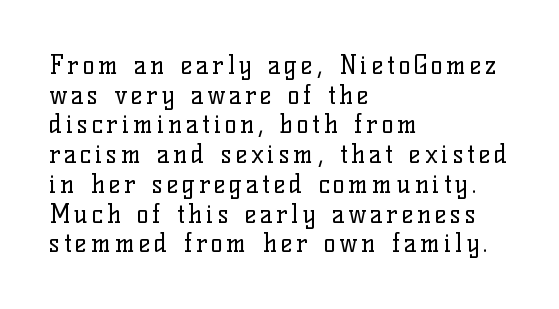
Vertical stems look standard width or narrower in stroke. This rendering features lettering with no underline. Layout note: lines flush left. The font's upright variant was chosen for this text.
